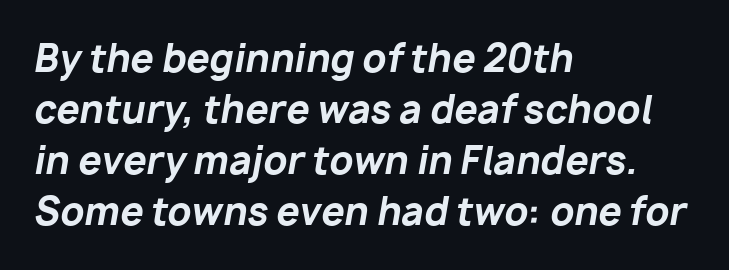
The image shows 37 px bold type, italic (leaning right); set left-aligned, normal line spacing (1.38x), normal letter spacing, not underlined; low stroke contrast and a medium x-height.
